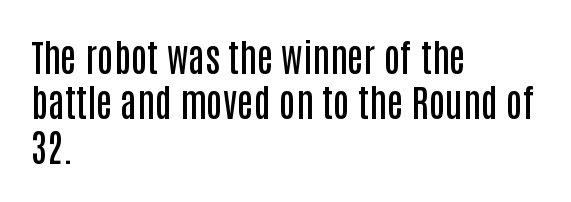
The image shows 37 px semibold, condensed sans-serif type, upright; set left-aligned, line spacing 1.22x, normal letter spacing, not underlined; low stroke contrast and a large x-height.
